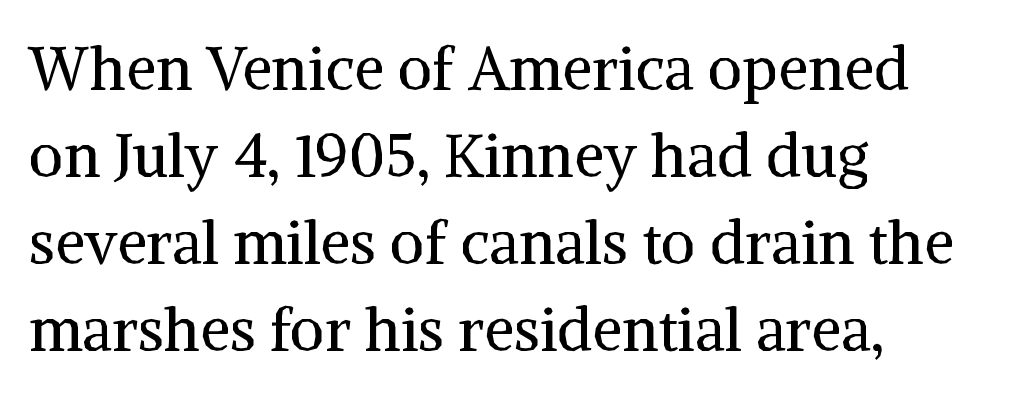
Q: Is the text bold? A: No.
Q: Is the text italic (slanted)? A: No, it is upright.
Q: Is the typeface a serif or a sans-serif typeface? A: Serif.
Q: Is the text underlined? A: No.
Q: How is the paragraph aligned? A: Left-aligned.
Q: Is the spacing between letters normal or unusually wide? A: Normal.
Q: Is the spacing between lines tight, normal or loose? A: Normal.
Q: Width (condensed, normal, or wide)? A: Normal.
Q: Stroke contrast? A: Medium.
Q: x-height? A: Medium.
Q: Monospaced? A: No.
